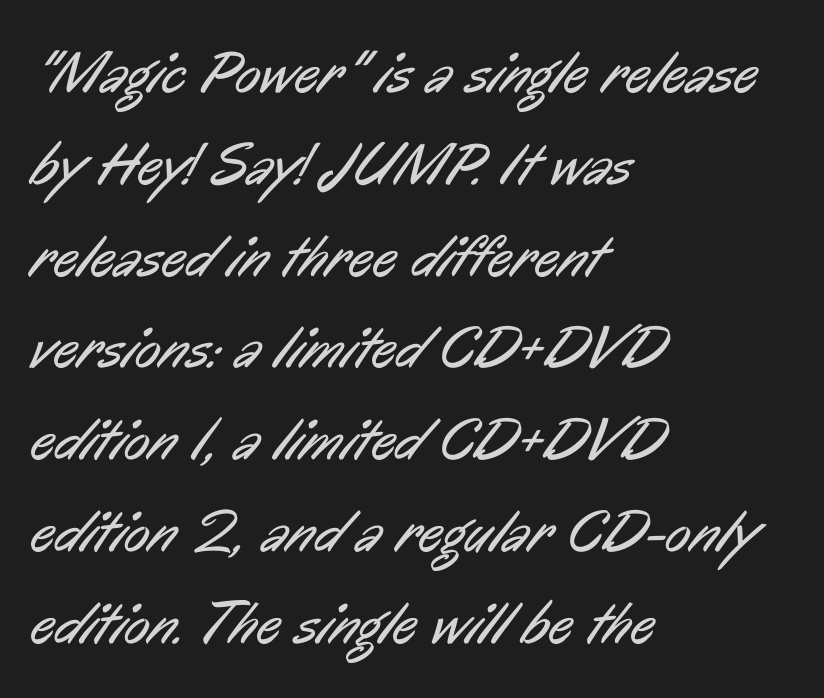
The image shows 60 px regular-weight, condensed sans-serif type; set left-aligned, normal line spacing (1.53x), normal letter spacing, not underlined; low stroke contrast and a medium x-height.
